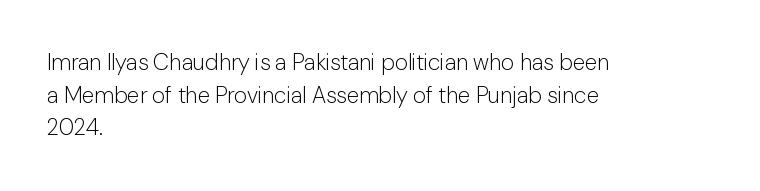
Q: Is the text bold? A: No.
Q: Is the text italic (slanted)? A: No, it is upright.
Q: Is the text underlined? A: No.
Q: How is the paragraph aligned? A: Left-aligned.
Q: Is the spacing between letters normal or unusually wide? A: Normal.
Q: Is the spacing between lines tight, normal or loose? A: Normal.
